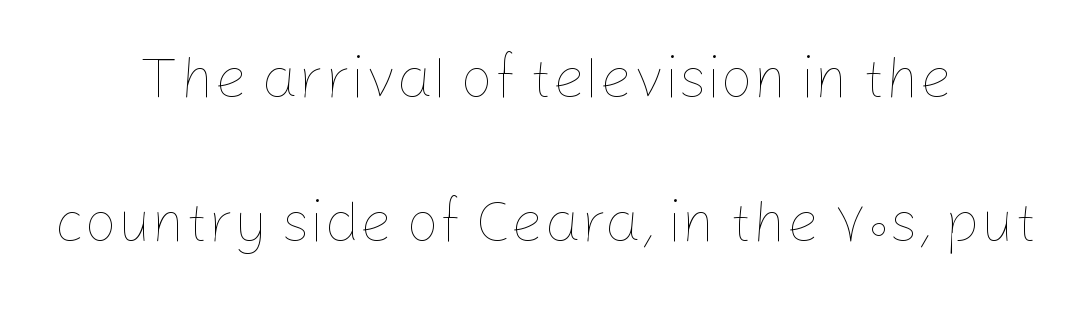
Q: Is the text bold? A: No.
Q: Is the text italic (slanted)? A: No, it is upright.
Q: Is the text underlined? A: No.
Q: How is the paragraph aligned? A: Centered.
Q: Is the spacing between letters normal or unusually wide? A: Normal.
Q: Is the spacing between lines tight, normal or loose? A: Loose.
Q: Width (condensed, normal, or wide)? A: Normal.
Q: Stroke contrast? A: Low.
Q: x-height? A: Medium.
Q: Monospaced? A: No.
